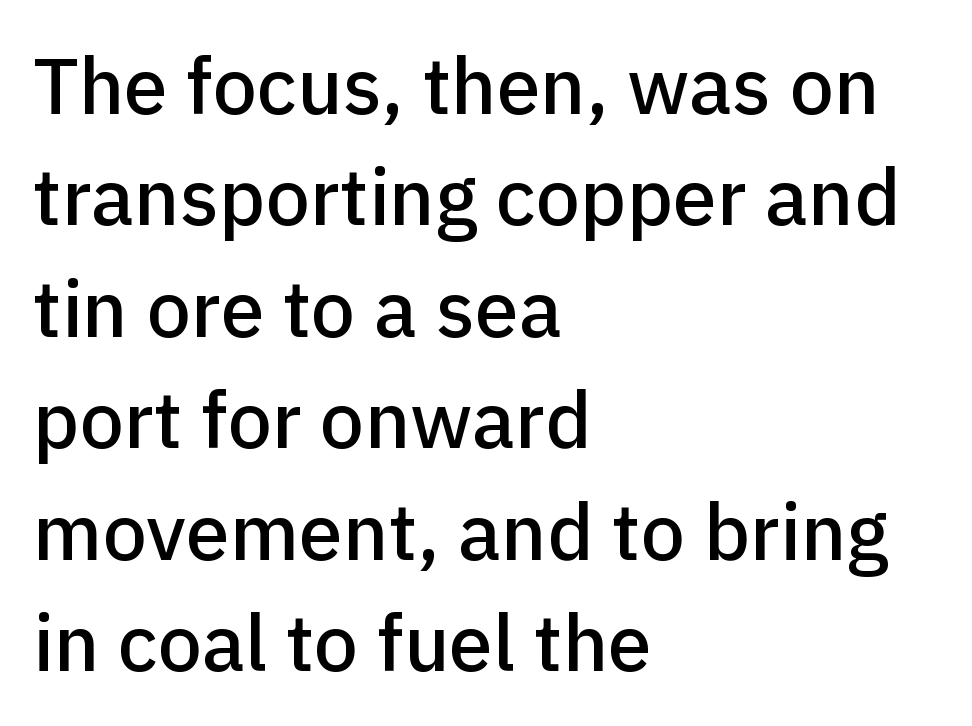
The image shows 79 px sans-serif type, upright; set left-aligned, normal line spacing (1.41x), normal letter spacing, not underlined; low stroke contrast and a medium x-height.
